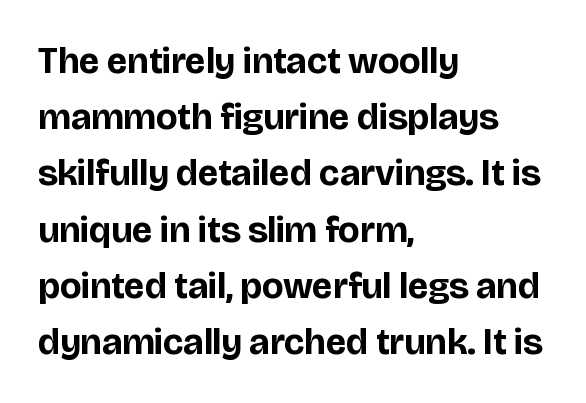
What stands out about the letter spacing? Nothing — it is the standard amount. The typesetter chose a ragged-right arrangement here. Do the characters align in a grid? No, the font is proportional. Thick stems and heavy bowls — unmistakably bold. Beneath every word, the page is bare. Designer's note — italics off, roman on.
